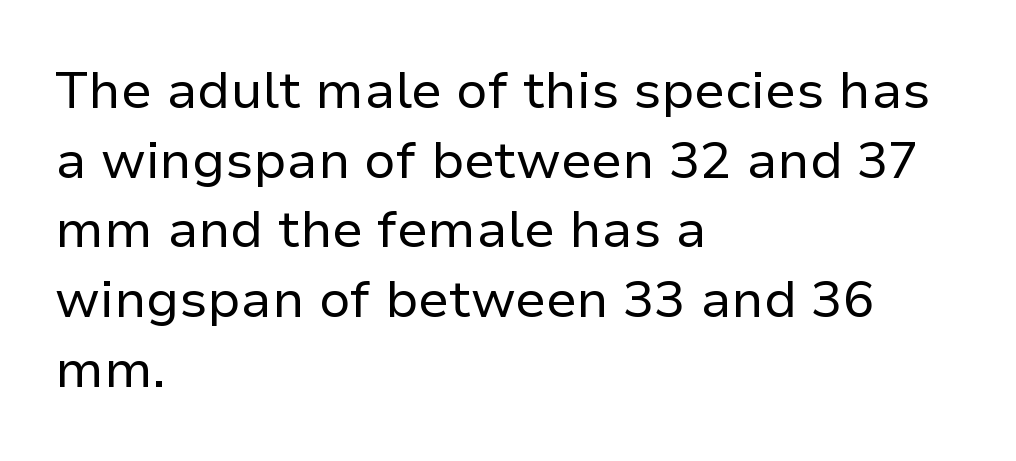
This rendering leaves character spacing at its baseline value. Where is the straight margin? On the left. The foot of each line stays bare and open. This sample has the flowing, uneven cadence of proportional lettering.
